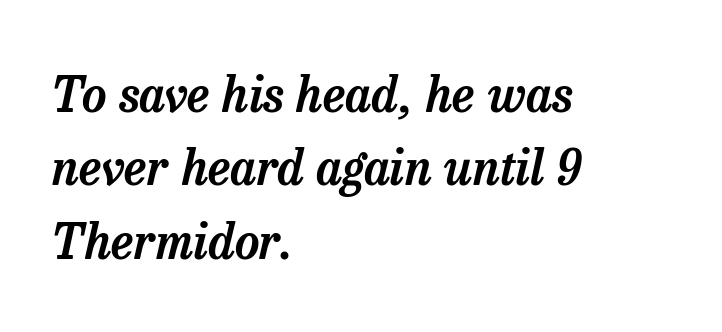
The passage shown is typed in a proportional face where columns would drift. Glyph-to-glyph distance matches everyday printed text. Does the type have serifs? Yes, each stem ends in a small foot. The glyphs are unaccompanied by any horizontal stroke below them.
